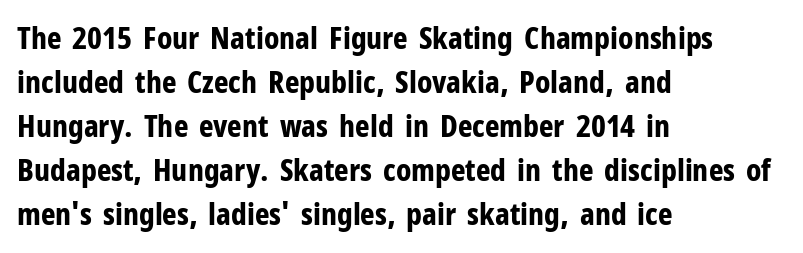
{"serif": "no", "italic": "no", "bold": "yes", "weight": "bold", "width": "condensed", "stroke_contrast": "low", "x_height": "medium", "monospaced": "no", "underline": "no", "align": "left", "line_spacing": "normal", "line_spacing_ratio": 1.42, "letter_spacing": "normal", "letter_spacing_em": 0.0, "glyph_px": 31}
